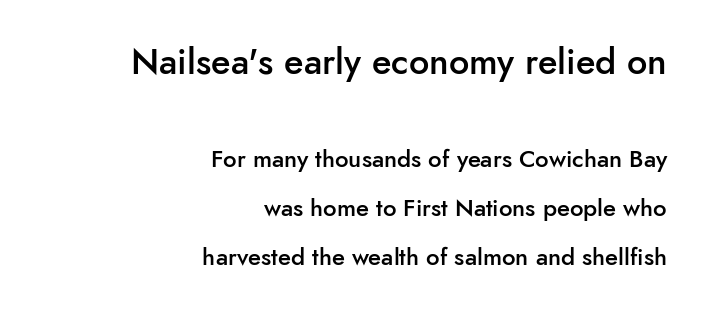
{"serif": "no", "italic": "no", "bold": "semi", "weight": "semibold", "width": "normal", "stroke_contrast": "low", "x_height": "small", "monospaced": "no", "underline": "no", "align": "right", "line_spacing": "loose", "line_spacing_ratio": 2.04, "letter_spacing": "normal", "letter_spacing_em": 0.0, "larger_block": "first", "size_ratio": 1.5, "glyph_px": 36}
